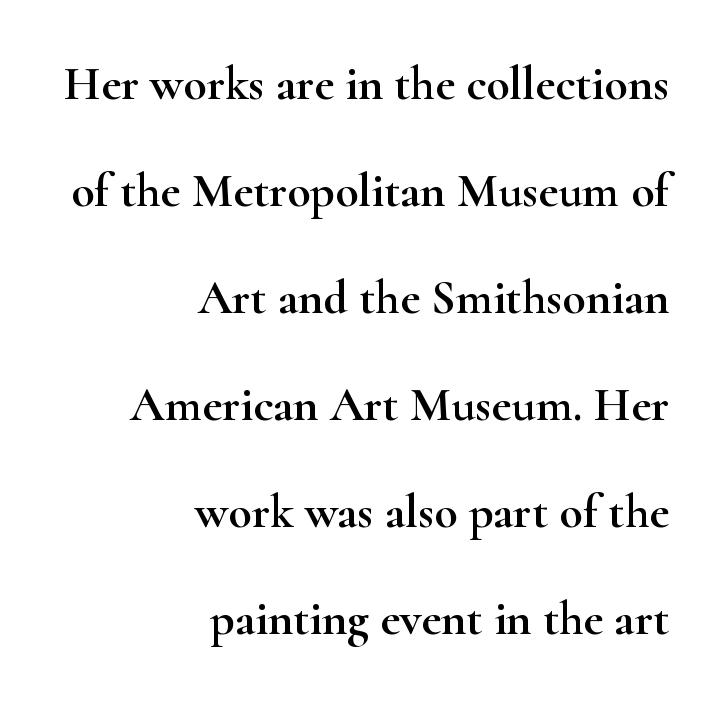
The image shows 48 px wide serif type, upright; set right-aligned, loose line spacing (2.23x), normal letter spacing, not underlined; high stroke contrast and a small x-height.
